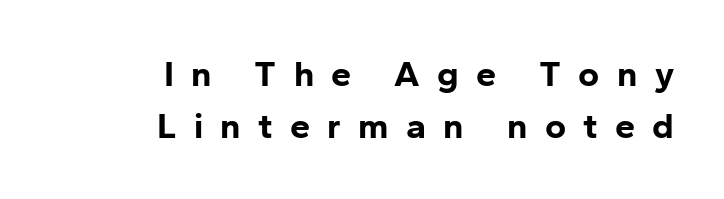
Q: Is the text bold? A: Yes.
Q: Is the text italic (slanted)? A: No, it is upright.
Q: Is the typeface a serif or a sans-serif typeface? A: Sans-serif.
Q: Is the text underlined? A: No.
Q: How is the paragraph aligned? A: Right-aligned.
Q: Is the spacing between letters normal or unusually wide? A: Unusually wide.
Q: Is the spacing between lines tight, normal or loose? A: Normal.
Q: Width (condensed, normal, or wide)? A: Normal.
Q: Stroke contrast? A: Low.
Q: x-height? A: Medium.
Q: Monospaced? A: No.
